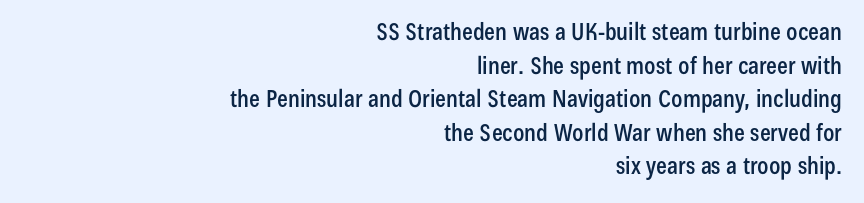
{"italic": "no", "underline": "no", "align": "right", "line_spacing": "normal", "line_spacing_ratio": 1.4, "letter_spacing": "normal", "letter_spacing_em": 0.0, "glyph_px": 24}
